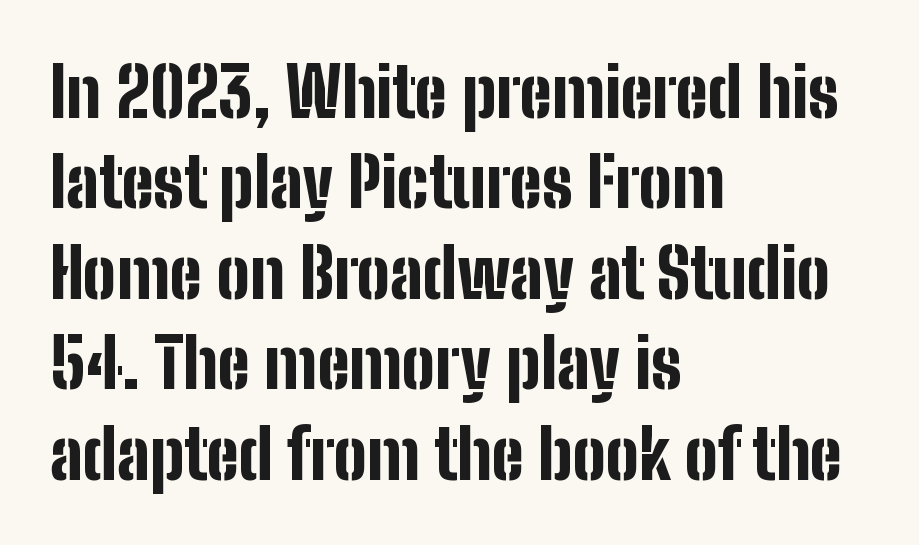
Q: Is the text bold? A: Yes.
Q: Is the text italic (slanted)? A: No, it is upright.
Q: Is the typeface a serif or a sans-serif typeface? A: Sans-serif.
Q: Is the text underlined? A: No.
Q: How is the paragraph aligned? A: Left-aligned.
Q: Is the spacing between letters normal or unusually wide? A: Normal.
Q: Is the spacing between lines tight, normal or loose? A: Normal.
Q: Width (condensed, normal, or wide)? A: Condensed.
Q: Stroke contrast? A: Low.
Q: x-height? A: Medium.
Q: Monospaced? A: No.
